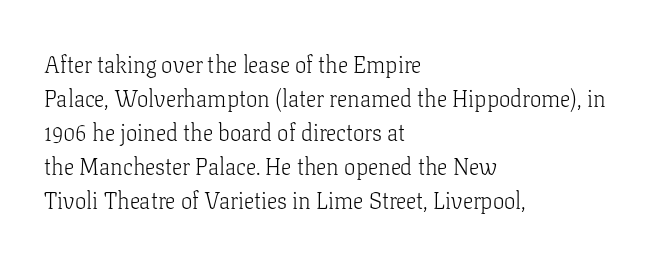
The type sits square on the baseline with zero lean. Stem width sits at or under what a default text font uses. Horizontally, the lines are justified to the leading edge only. This sample keeps an unexceptional amount of space between lines. The space beneath each line is pristine and unruled. There is no visible air inserted between adjacent glyphs.
